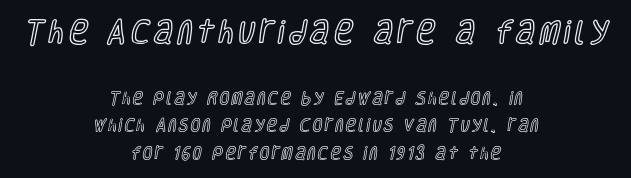
{"underline": "no", "align": "center", "line_spacing": "loose", "line_spacing_ratio": 1.96, "larger_block": "first", "size_ratio": 1.86, "glyph_px": 26}
